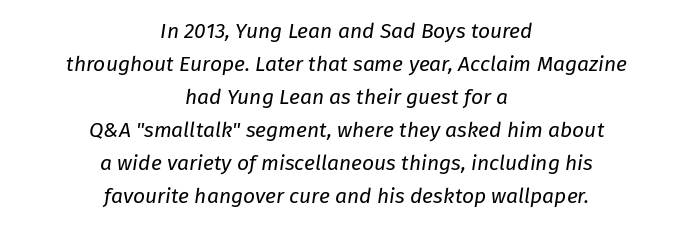
The image shows 21 px text type, italic (leaning right); set centered, normal line spacing (1.57x), normal letter spacing, not underlined.
